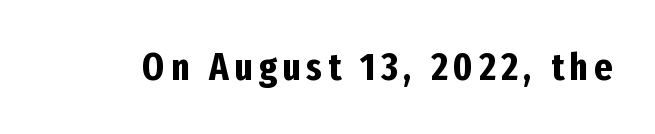
{"serif": "no", "italic": "no", "bold": "yes", "weight": "bold", "width": "condensed", "stroke_contrast": "low", "x_height": "medium", "monospaced": "no", "underline": "no", "glyph_px": 39}
